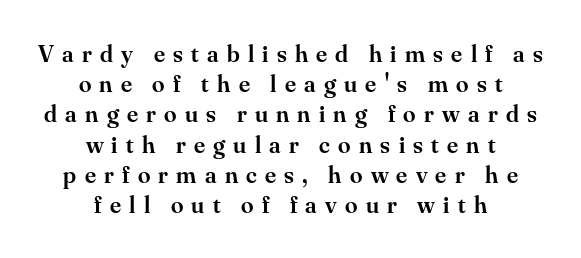
The image shows 25 px text type, upright; set centered, line spacing 1.21x, unusually wide letter spacing (+0.33 em), not underlined.
